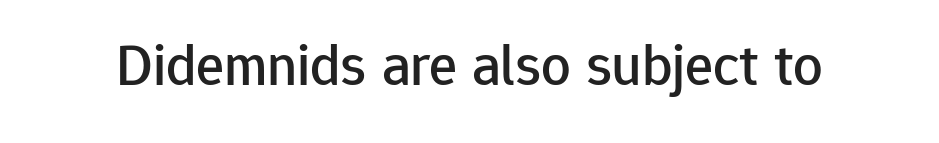
{"serif": "no", "italic": "no", "width": "normal", "stroke_contrast": "low", "x_height": "medium", "monospaced": "no", "underline": "no", "letter_spacing": "normal", "letter_spacing_em": 0.0, "glyph_px": 59}
